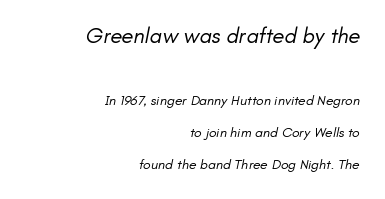
The image shows 22 px text type; set right-aligned, loose line spacing (2.28x), normal letter spacing, not underlined; the first (top) block is 1.57x larger.
